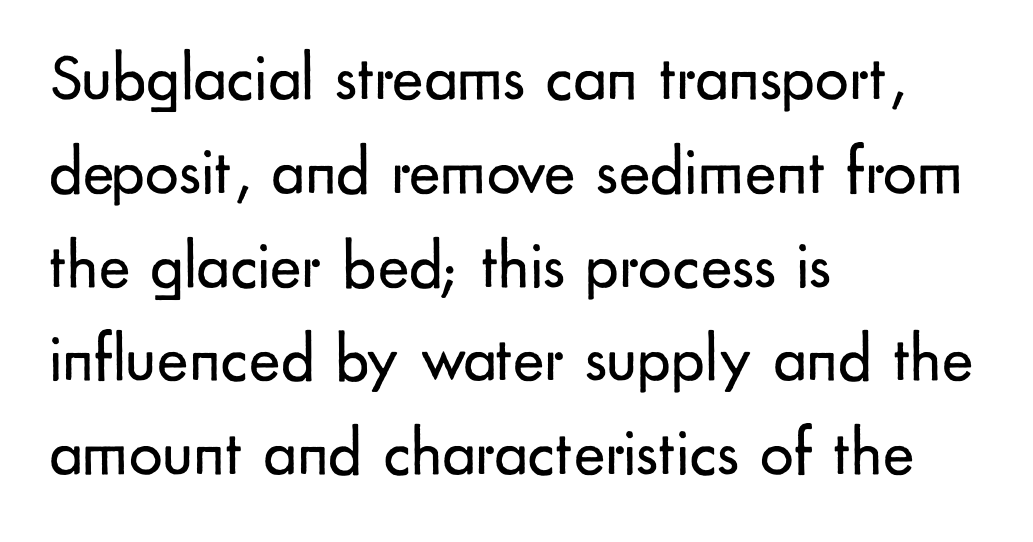
The image shows 67 px regular-weight sans-serif type, upright; set left-aligned, normal line spacing (1.4x), normal letter spacing, not underlined; low stroke contrast and a small x-height.
